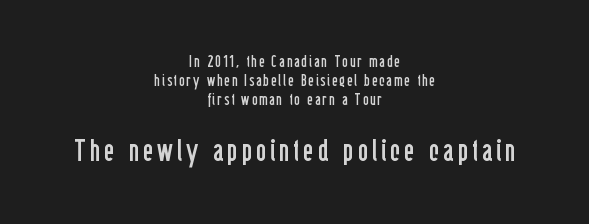
Honestly, there is no underline to notice here at all. Alignment: centered. The letters advance in unequal steps, a hallmark of proportional type. Counters stay open thanks to moderate or lighter strokes. The letters stand upright; this is a roman face.
